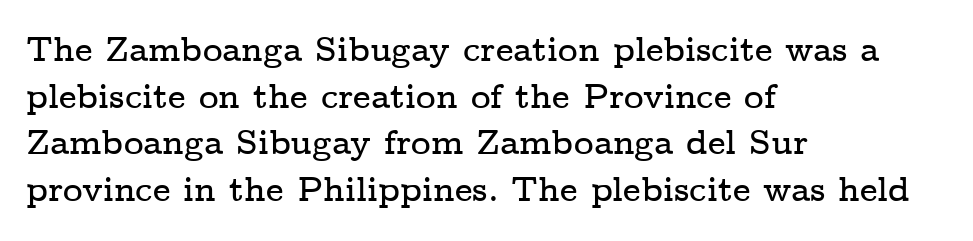
Q: Is the text italic (slanted)? A: No, it is upright.
Q: Is the typeface a serif or a sans-serif typeface? A: Serif.
Q: Is the text underlined? A: No.
Q: How is the paragraph aligned? A: Left-aligned.
Q: Is the spacing between letters normal or unusually wide? A: Normal.
Q: Is the spacing between lines tight, normal or loose? A: Normal.
Q: Width (condensed, normal, or wide)? A: Wide.
Q: Stroke contrast? A: Low.
Q: x-height? A: Medium.
Q: Monospaced? A: No.
